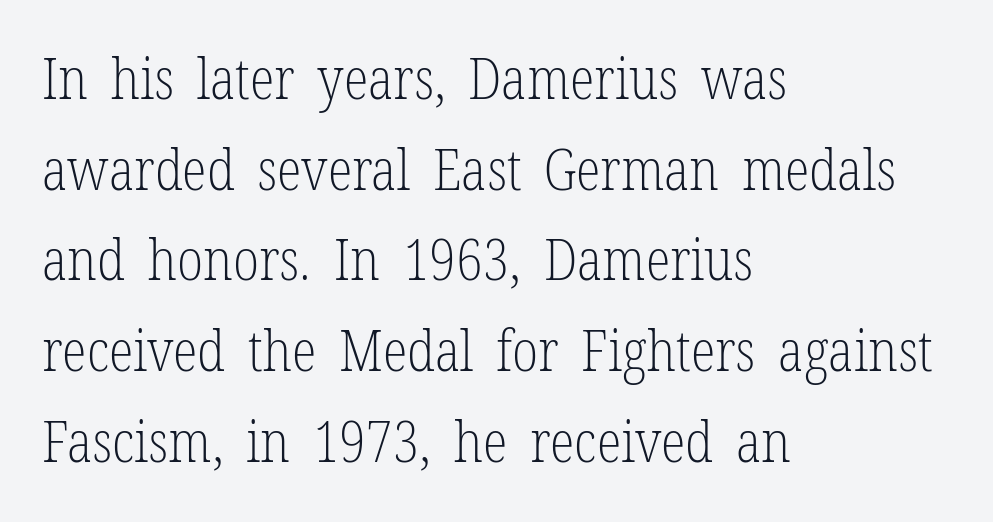
{"serif": "yes", "italic": "no", "bold": "no", "weight": "light", "width": "condensed", "stroke_contrast": "low", "x_height": "medium", "monospaced": "no", "underline": "no", "align": "left", "line_spacing": "normal", "line_spacing_ratio": 1.59, "letter_spacing": "normal", "letter_spacing_em": 0.0, "glyph_px": 57}
